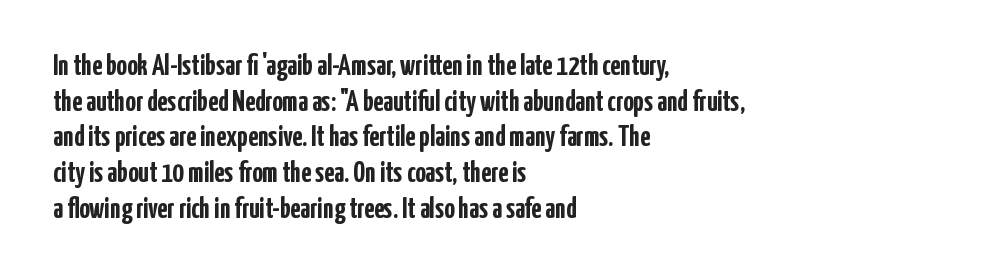
Q: Is the text bold? A: Yes.
Q: Is the text italic (slanted)? A: No, it is upright.
Q: Is the typeface a serif or a sans-serif typeface? A: Sans-serif.
Q: Is the text underlined? A: No.
Q: How is the paragraph aligned? A: Left-aligned.
Q: Is the spacing between letters normal or unusually wide? A: Normal.
Q: Width (condensed, normal, or wide)? A: Condensed.
Q: Stroke contrast? A: Low.
Q: x-height? A: Medium.
Q: Monospaced? A: No.
